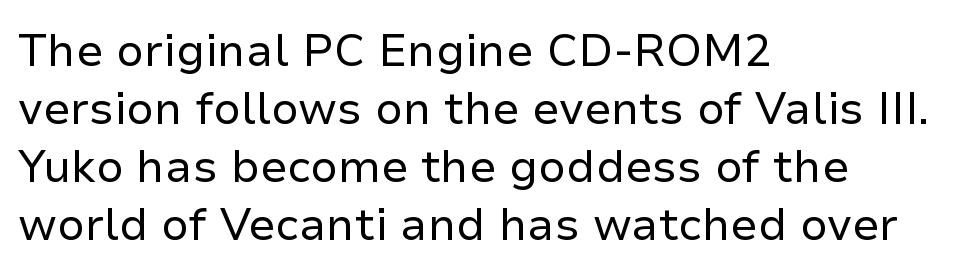
The specimen reads as upright at a glance. Line starts are locked; line ends wander. You could not count columns in this text — the font is proportionally spaced. Glyph-to-glyph distance matches everyday printed text. The font sits on the lighter half of the weight spectrum, regular included. The letters carry no serifs — their stems end cleanly without finishing strokes.
